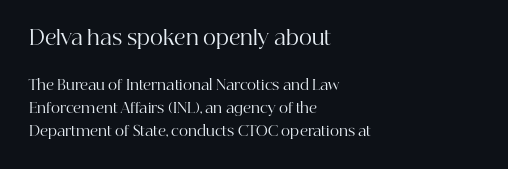
The image shows 20 px text type, upright; set left-aligned, normal line spacing (1.65x), normal letter spacing, not underlined; the first (top) block is 1.43x larger.
